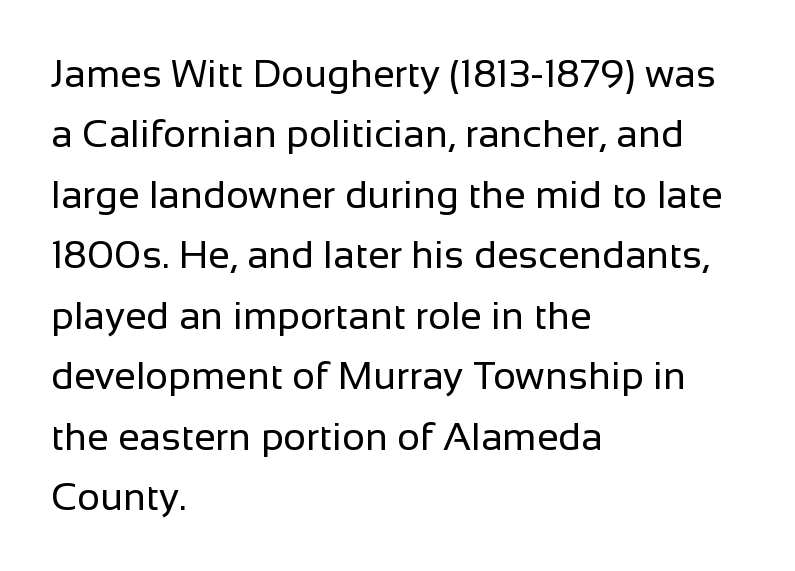
The image shows 39 px regular-weight sans-serif type, upright; set left-aligned, normal line spacing (1.55x), normal letter spacing, not underlined; low stroke contrast and a medium x-height.
